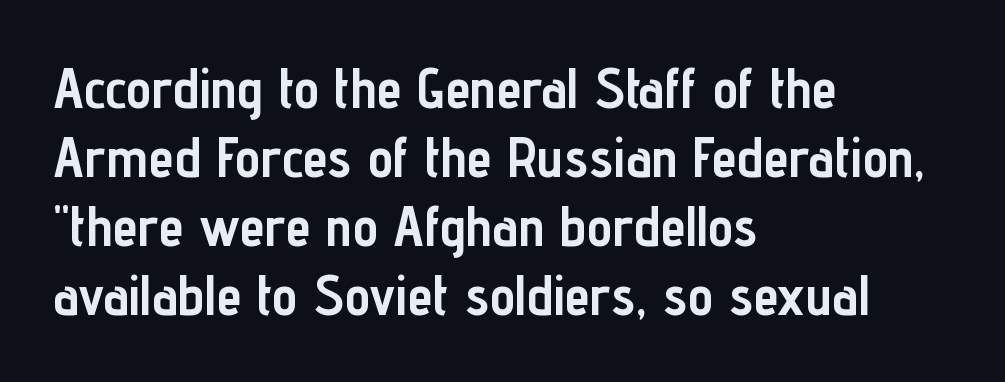
The image shows 57 px semibold, condensed sans-serif type, upright; set left-aligned, line spacing 1.21x, normal letter spacing, not underlined; low stroke contrast and a medium x-height.
